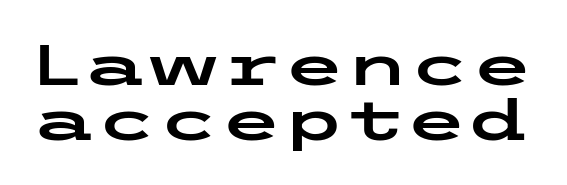
The space between consecutive lines is stingy. Underline: absent. Examine the stroke ends and you'll find no serifs. Nothing unusual about the tracking: characters are spaced as the font intends. This sample uses an upright cut, with every glyph sitting square on the baseline.
